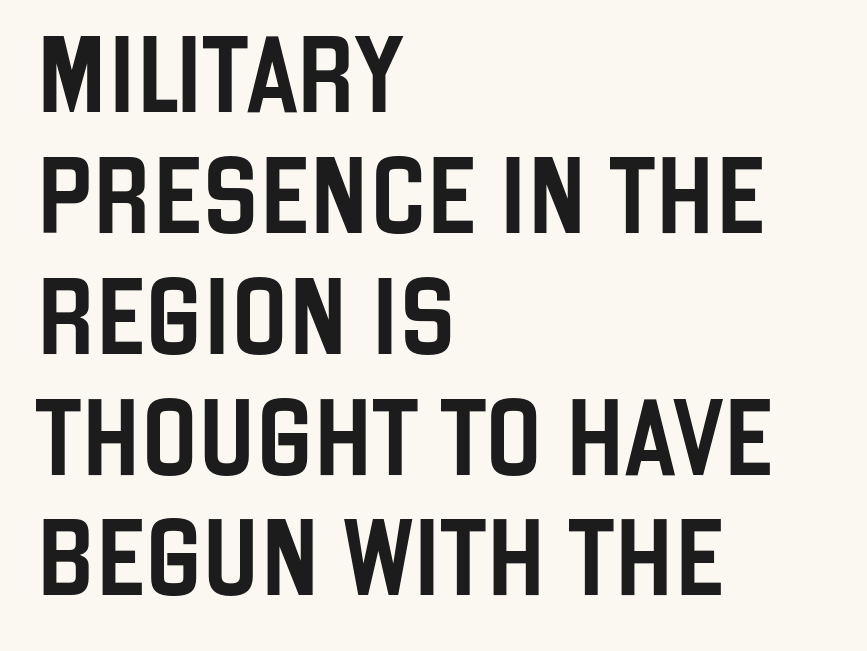
The image shows 76 px condensed sans-serif type, upright; set left-aligned, normal line spacing (1.59x), normal letter spacing, not underlined; low stroke contrast and a large x-height.
